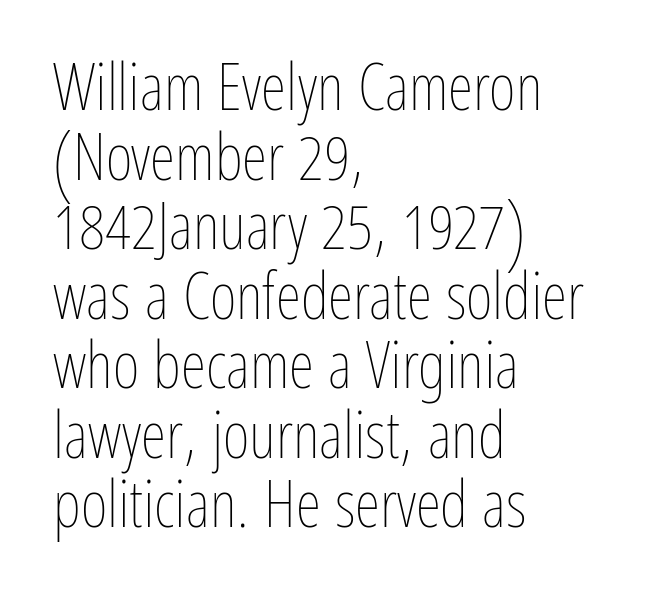
The image shows 65 px thin, condensed type, upright; set left-aligned, tight line spacing (1.07x), normal letter spacing, not underlined; low stroke contrast and a medium x-height.
